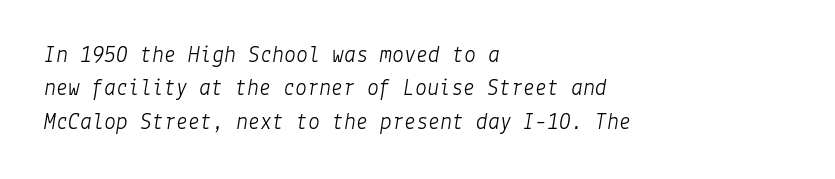
Q: Is the text bold? A: No.
Q: Is the text italic (slanted)? A: Yes, it leans right by about 9 degrees.
Q: Is the text underlined? A: No.
Q: How is the paragraph aligned? A: Left-aligned.
Q: Is the spacing between letters normal or unusually wide? A: Normal.
Q: Is the spacing between lines tight, normal or loose? A: Normal.
